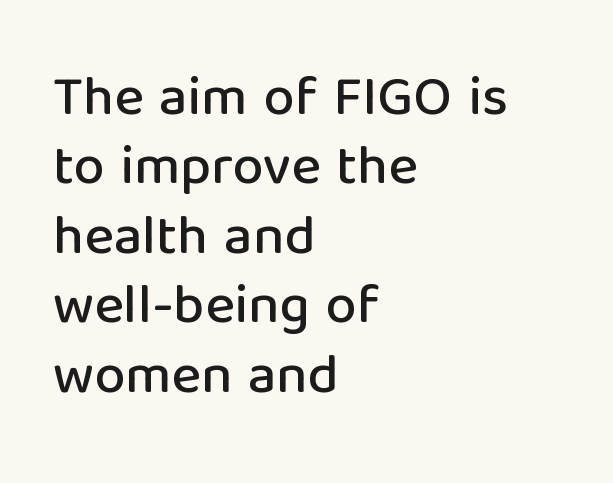
These lines are composed in type without serifs. The font's upright variant was chosen for this text. The ragged edge is on the right, which tells us the setting is flush left. Proportional: the letters do not fall into vertical columns. Caption: standard tracking, unaltered. Underlining? Definitely not there.
